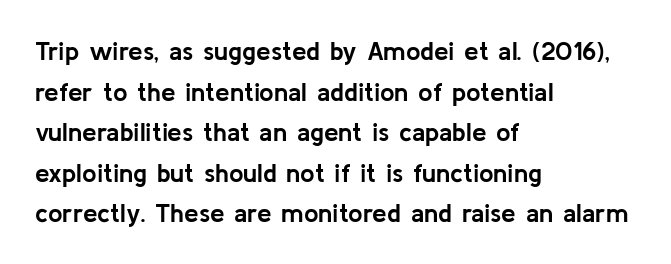
Q: Is the text bold? A: Yes.
Q: Is the text italic (slanted)? A: No, it is upright.
Q: Is the text underlined? A: No.
Q: How is the paragraph aligned? A: Left-aligned.
Q: Is the spacing between letters normal or unusually wide? A: Normal.
Q: Is the spacing between lines tight, normal or loose? A: Normal.
